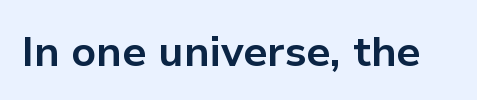
{"serif": "no", "italic": "no", "bold": "yes", "weight": "bold", "width": "normal", "stroke_contrast": "low", "x_height": "medium", "monospaced": "no", "underline": "no", "letter_spacing": "normal", "letter_spacing_em": 0.0, "glyph_px": 42}
